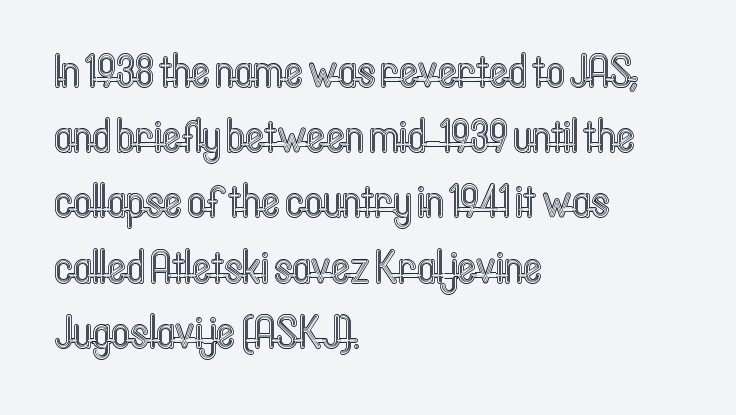
The image shows 45 px condensed type, upright; set left-aligned, normal line spacing (1.45x), normal letter spacing, not underlined; a medium x-height.
